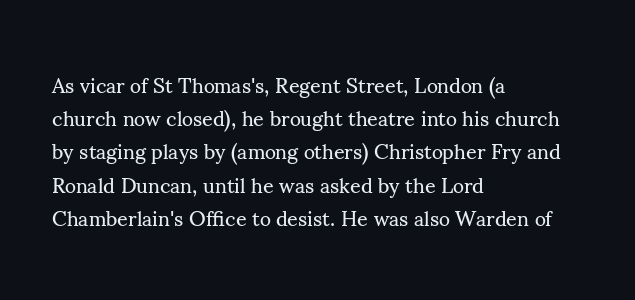
The image shows 21 px text type, upright; set left-aligned, normal line spacing (1.58x), normal letter spacing, not underlined.
